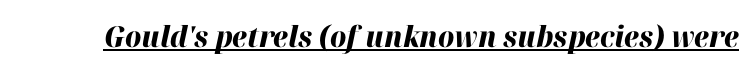
Q: Is the text bold? A: Yes.
Q: Is the text italic (slanted)? A: Yes, it leans right by about 12 degrees.
Q: Is the text underlined? A: Yes.
Q: Is the spacing between letters normal or unusually wide? A: Normal.
Q: Width (condensed, normal, or wide)? A: Normal.
Q: Stroke contrast? A: High.
Q: x-height? A: Medium.
Q: Monospaced? A: No.
